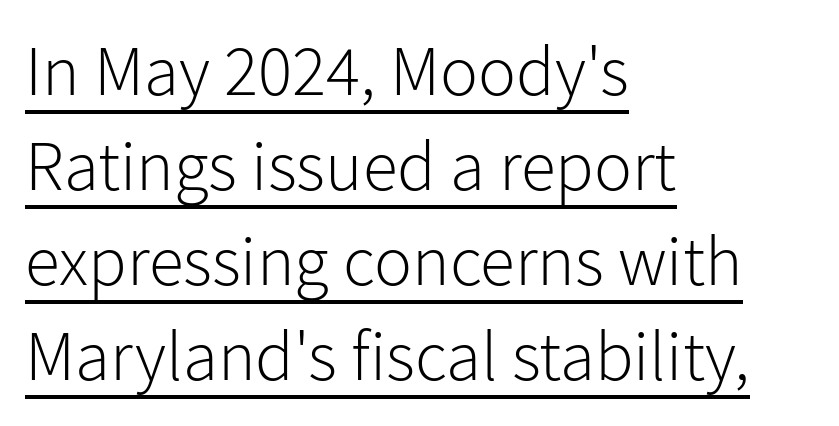
{"serif": "no", "italic": "no", "bold": "no", "weight": "light", "width": "normal", "stroke_contrast": "low", "x_height": "medium", "monospaced": "no", "underline": "yes", "align": "left", "line_spacing": "normal", "line_spacing_ratio": 1.34, "letter_spacing": "normal", "letter_spacing_em": 0.0, "glyph_px": 71}
